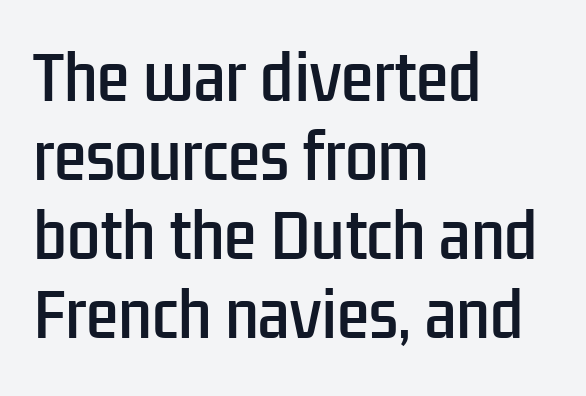
Q: Is the text italic (slanted)? A: No, it is upright.
Q: Is the typeface a serif or a sans-serif typeface? A: Sans-serif.
Q: Is the text underlined? A: No.
Q: How is the paragraph aligned? A: Left-aligned.
Q: Is the spacing between letters normal or unusually wide? A: Normal.
Q: Is the spacing between lines tight, normal or loose? A: Normal.
Q: Width (condensed, normal, or wide)? A: Condensed.
Q: Stroke contrast? A: Low.
Q: x-height? A: Medium.
Q: Monospaced? A: No.
